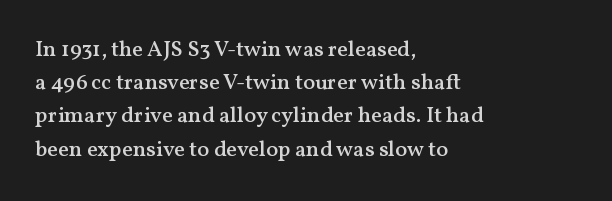
{"italic": "no", "bold": "semi", "underline": "no", "align": "left", "line_spacing": "normal", "line_spacing_ratio": 1.51, "letter_spacing": "normal", "letter_spacing_em": 0.0, "glyph_px": 22}
